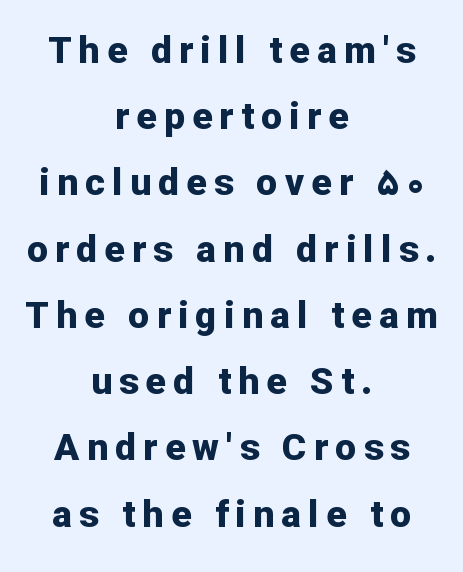
{"serif": "no", "italic": "no", "bold": "yes", "weight": "bold", "width": "normal", "stroke_contrast": "low", "x_height": "medium", "monospaced": "no", "underline": "no", "align": "center", "line_spacing_ratio": 1.79, "letter_spacing": "wide", "letter_spacing_em": 0.2, "glyph_px": 37}
